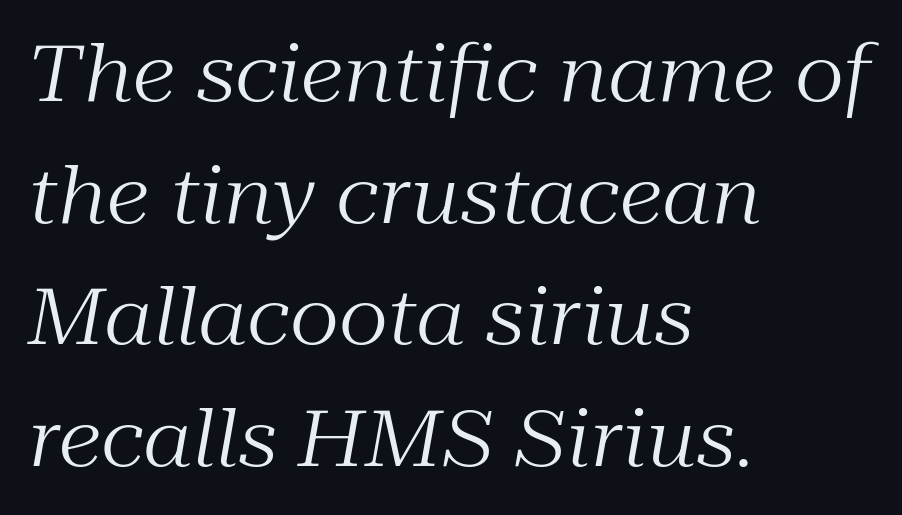
A bare baseline throughout the passage. Where is the straight margin? On the left. Unlike a clean sans, this face finishes its strokes with serifs. The axis of the letterforms is tilted away from vertical. Do the characters align in a grid? No, the font is proportional.
